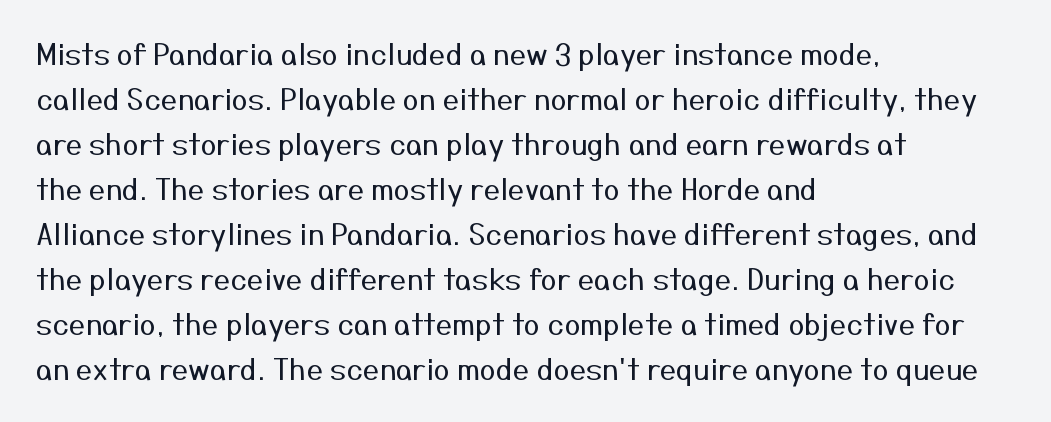
Nope, not italic — everything's standing straight. The rendering anchors every line to the left-hand side. Spacing between characters is what you'd get straight out of the box. Spacing verdict: proportional, widths tailored to each character.
